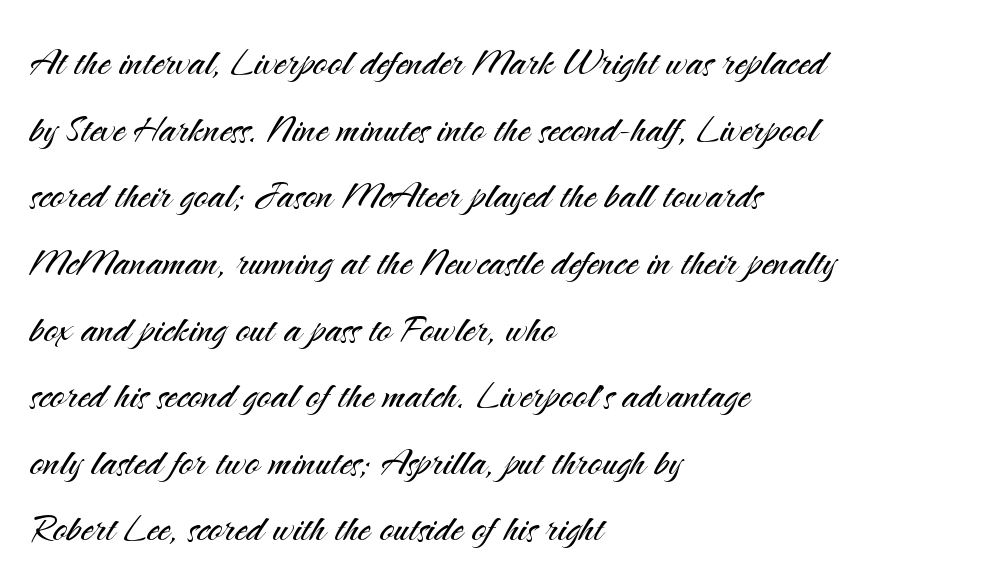
The image shows 49 px light sans-serif type; set left-aligned, normal line spacing (1.36x), normal letter spacing, not underlined; medium stroke contrast and a small x-height.
